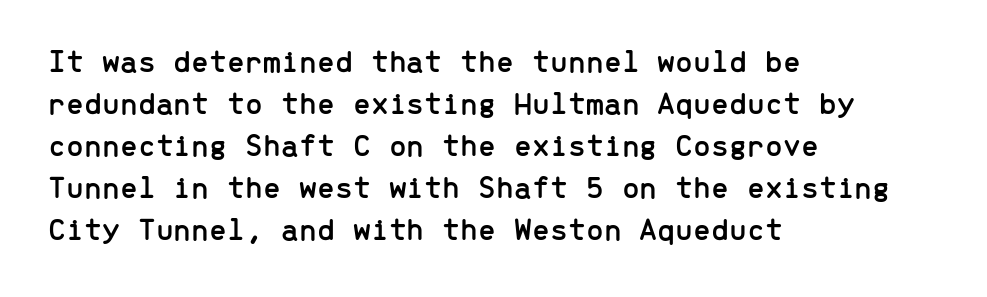
The image shows 32 px sans-serif type, upright, monospaced; set left-aligned, normal line spacing (1.31x), normal letter spacing, not underlined; low stroke contrast and a medium x-height.
